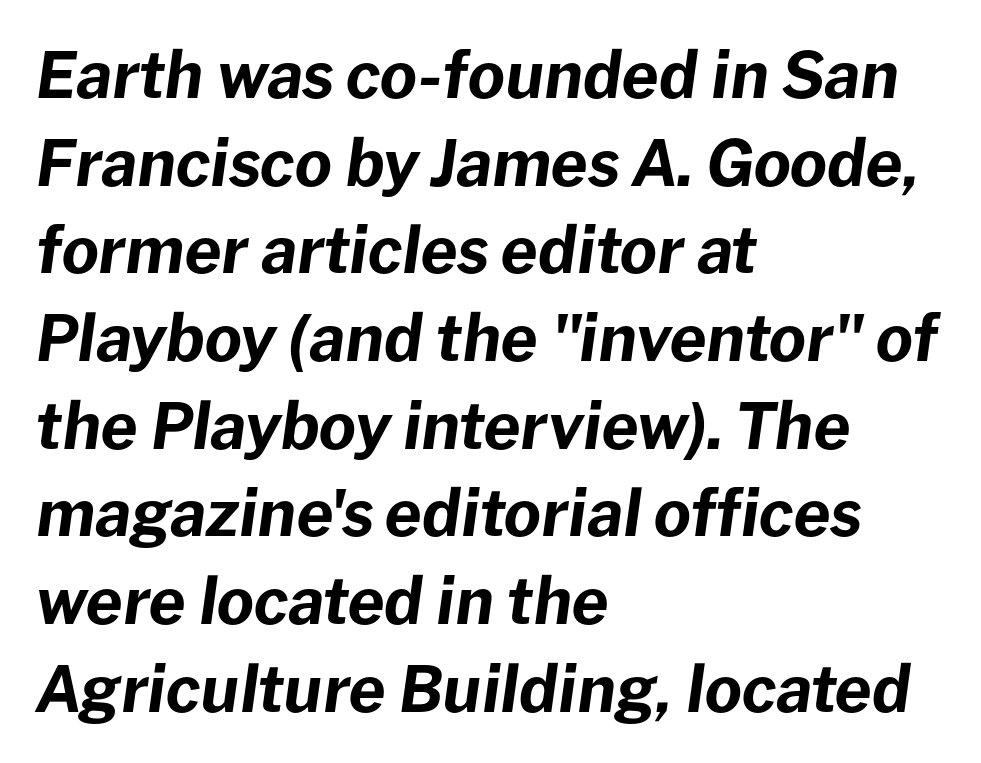
Each word holds together tightly as a unit, with standard inter-letter gaps. The compositor pushed each line to the left boundary. A typesetter would call this proportional, since set widths differ per character. A typesetter would call this leading conventional body-copy spacing. These lines were composed using italics.
